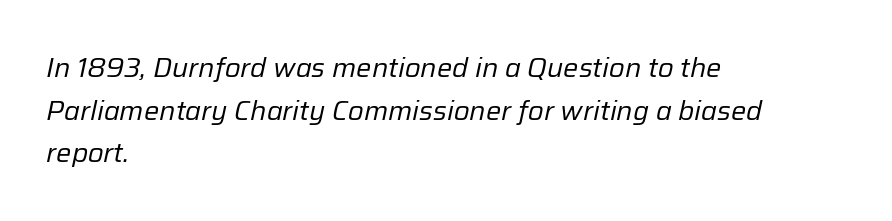
The image shows 27 px text type, italic (leaning right); set left-aligned, normal line spacing (1.58x), normal letter spacing, not underlined.
